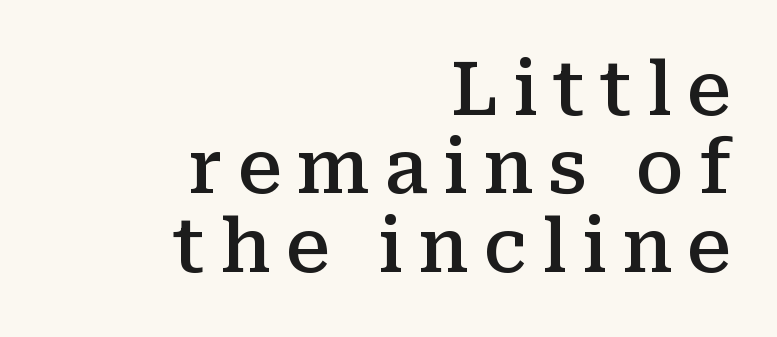
Looks like regular typesetting: each glyph gets only the width it needs. Does the lettering tilt? It doesn't — this is upright. What kind of face is this? One with serifs. The letters are spread apart with noticeably loose tracking. Honestly, there is no underline to notice here at all. Whoever set this chose condensed vertical rhythm over breathing room.
